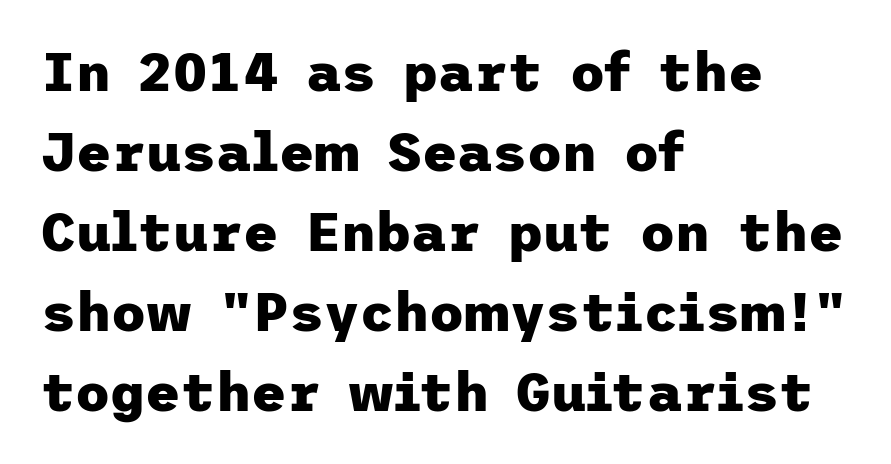
The designer left line spacing at the default. Every stem runs plumb, perpendicular to the baseline. No extra tracking has been applied to these lines. The space directly below the letters is spotless. Look at the bottom of the vertical strokes: they stop flat, with no serifs. This is heavy type, rendered in bold.
